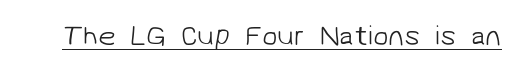
These lines are rendered in a variable-pitch font. Stroke mass is kept to a normal reading level or below. Every word sits above its own underline. I'd call this a sans setting — the letters go barefoot. Caption: standard tracking, unaltered.
